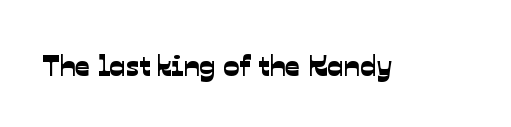
{"serif": "no", "width": "normal", "stroke_contrast": "low", "x_height": "medium", "monospaced": "no", "underline": "no", "letter_spacing": "normal", "letter_spacing_em": 0.0, "glyph_px": 30}
